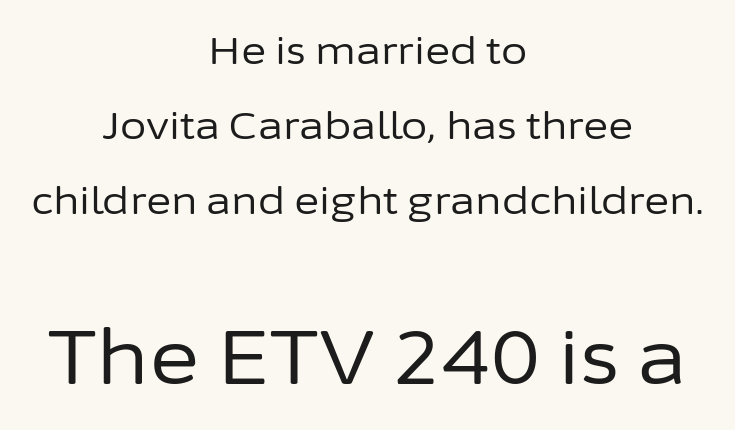
Stroke terminals: plain, sans-serif. Underlining? Definitely not there. This sample has the flowing, uneven cadence of proportional lettering. The weight tops out at a normal text grade. Nobody touched the tracking dial on this one.
